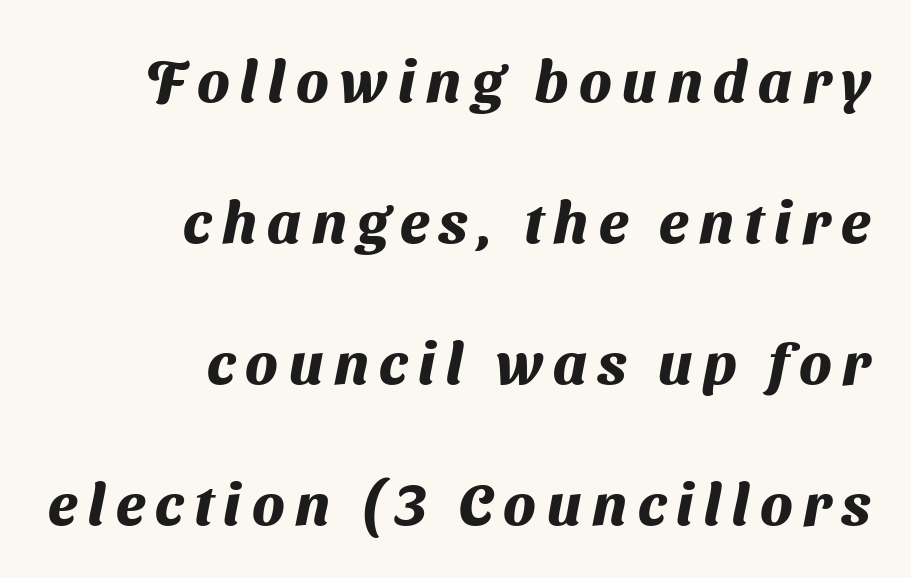
The image shows 59 px heavy sans-serif type; set right-aligned, loose line spacing (2.39x), not underlined; medium stroke contrast and a medium x-height.
